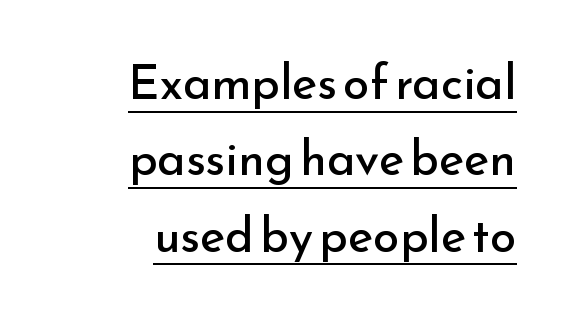
{"serif": "no", "italic": "no", "bold": "no", "weight": "regular", "width": "normal", "stroke_contrast": "low", "x_height": "small", "monospaced": "no", "underline": "yes", "align": "right", "line_spacing": "normal", "line_spacing_ratio": 1.59, "letter_spacing": "normal", "letter_spacing_em": 0.0, "glyph_px": 48}
